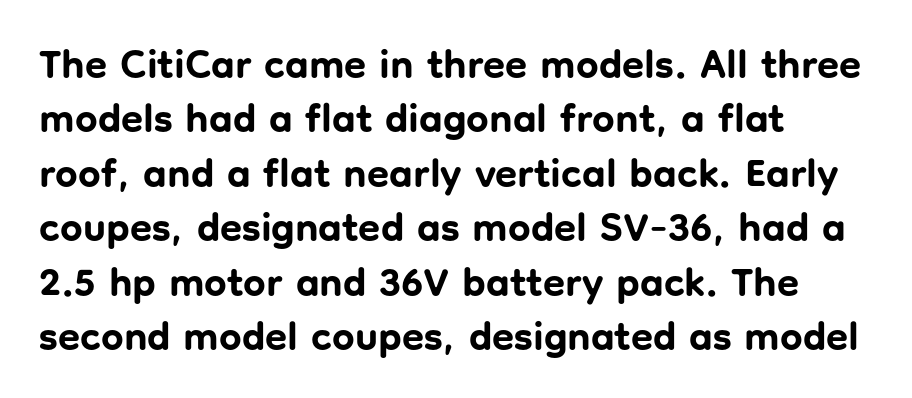
{"serif": "no", "italic": "no", "bold": "yes", "weight": "bold", "width": "normal", "stroke_contrast": "low", "x_height": "medium", "monospaced": "no", "underline": "no", "align": "left", "line_spacing": "normal", "line_spacing_ratio": 1.36, "letter_spacing": "normal", "letter_spacing_em": 0.0, "glyph_px": 40}
